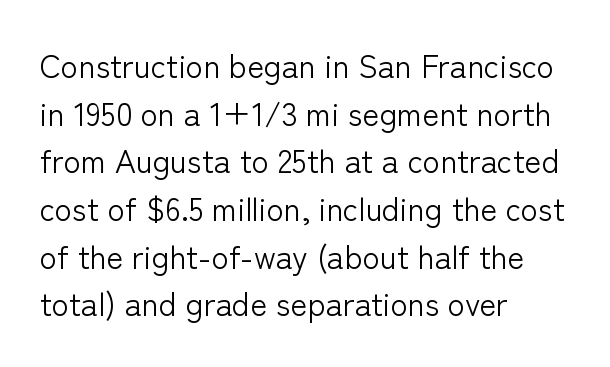
Q: Is the text bold? A: No.
Q: Is the text italic (slanted)? A: No, it is upright.
Q: Is the typeface a serif or a sans-serif typeface? A: Sans-serif.
Q: Is the text underlined? A: No.
Q: How is the paragraph aligned? A: Left-aligned.
Q: Is the spacing between letters normal or unusually wide? A: Normal.
Q: Is the spacing between lines tight, normal or loose? A: Normal.
Q: Width (condensed, normal, or wide)? A: Normal.
Q: Stroke contrast? A: Low.
Q: x-height? A: Medium.
Q: Monospaced? A: No.
